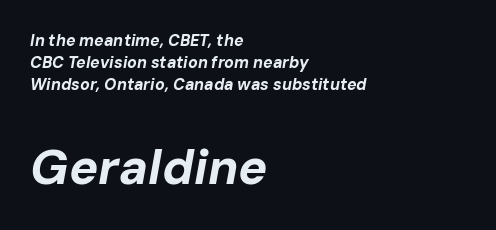
The image shows 49 px bold type, italic (leaning right); set left-aligned, normal line spacing (1.37x), normal letter spacing, not underlined; the second (bottom) block is 3.06x larger; low stroke contrast and a medium x-height.
